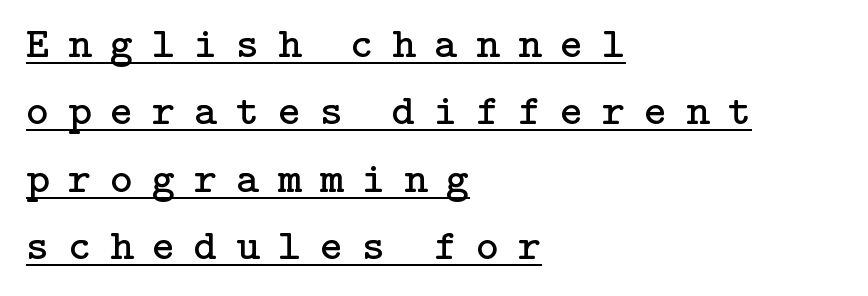
Line spacing here is normal. Alignment: flush left. Does a line run under the words? Yes, clearly. Every stem runs plumb, perpendicular to the baseline. Letters have the restrained weight of plain body copy at most. A serif font was chosen for this passage.
